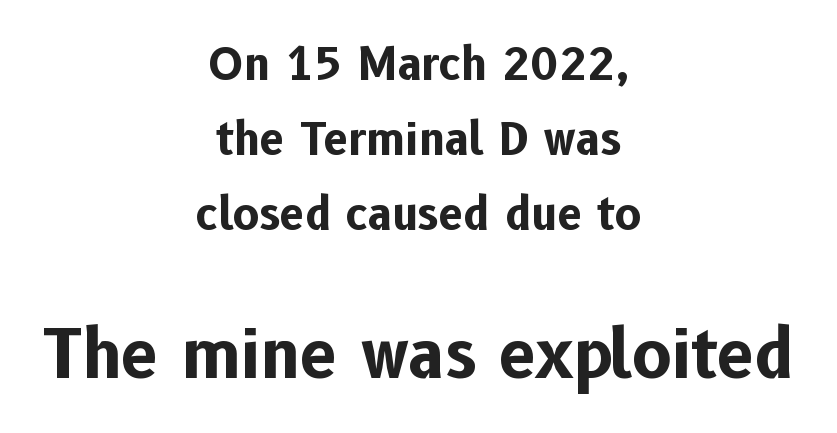
Italic: no, the glyphs are upright roman. Honestly, the letter spacing is just normal — you wouldn't notice it. These two chunks differ in scale, with the bottom chunk taking the larger measure. The characters look thick and weighty, a clear bold.
